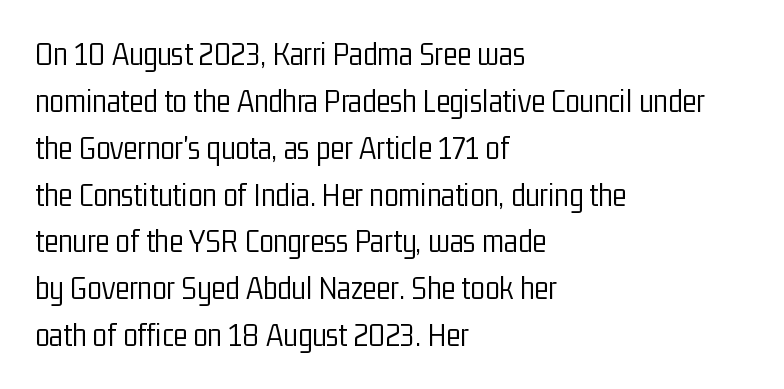
Any mark beneath the type? The region is blank. Successive baselines arrive at the customary interval. Vertical stems look standard width or narrower in stroke. The passage shown is typed in a proportional face where columns would drift. Serifs: no, the terminals of the letterforms are clean. Does the copy run flush right? No — it runs flush left.
